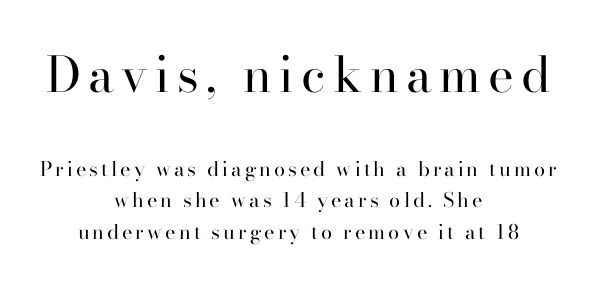
Weight class: somewhere from thin through regular. The more generous point size was reserved for the upper chunk. Summary of vertical rhythm: regular, with standard interline spacing. Words float on clear page, feet unadorned. Quick note: not italic, upright.
